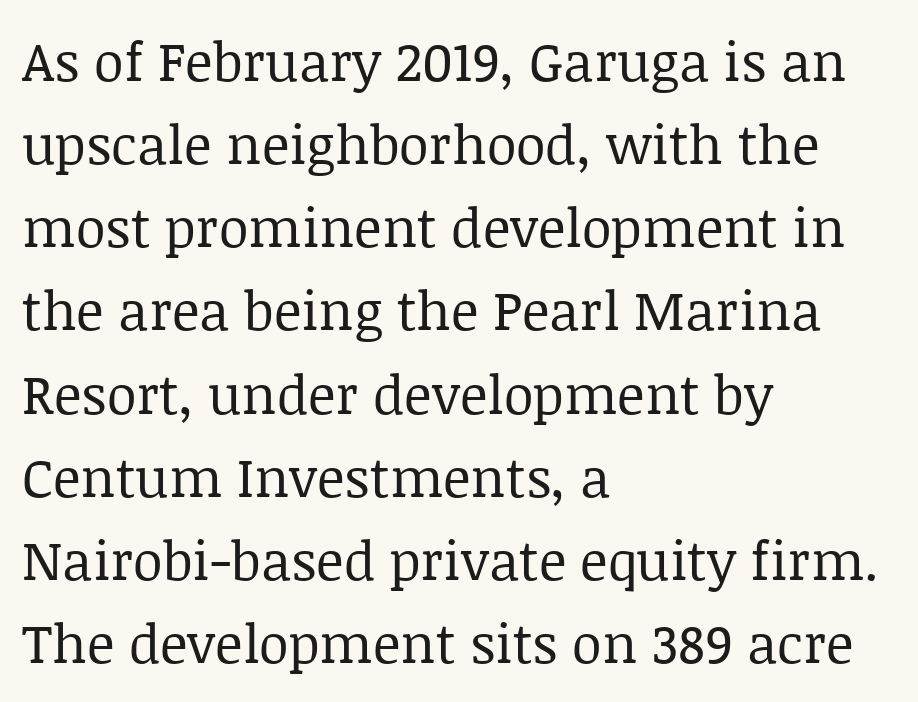
The image shows 54 px regular-weight serif type, upright; set left-aligned, normal line spacing (1.54x), normal letter spacing, not underlined; low stroke contrast and a large x-height.
